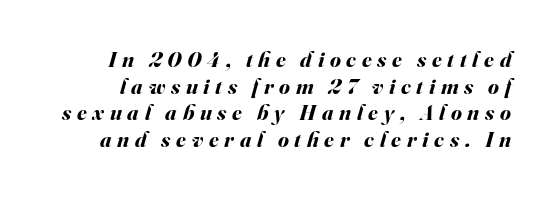
{"italic": "yes", "lean": "right", "slant_degrees": 16, "bold": "yes", "underline": "no", "line_spacing_ratio": 1.21, "letter_spacing": "wide", "letter_spacing_em": 0.26, "glyph_px": 22}
